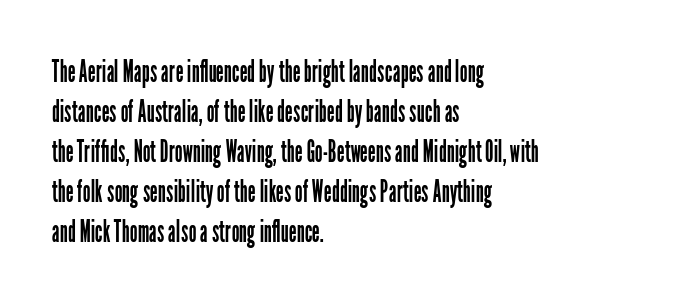
The image shows 31 px regular-weight, condensed sans-serif type, upright; set left-aligned, normal line spacing (1.29x), normal letter spacing, not underlined; low stroke contrast and a medium x-height.
